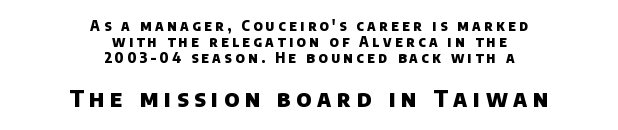
Q: Is the text bold? A: Yes.
Q: Is the text underlined? A: No.
Q: How is the paragraph aligned? A: Centered.
Q: Is the spacing between letters normal or unusually wide? A: Unusually wide.
Q: Which block of text is set in a larger size, the first (top) or the second (bottom)? A: The second (bottom) one.
